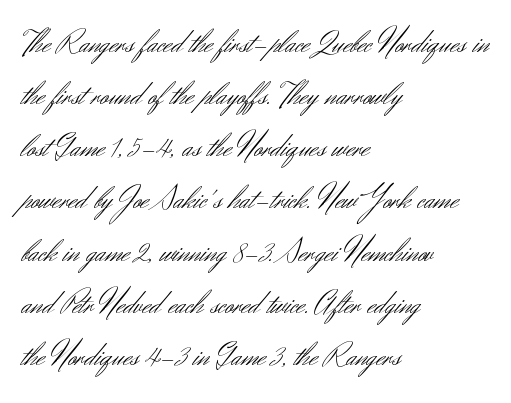
The image shows 33 px light sans-serif type; set left-aligned, normal line spacing (1.58x), normal letter spacing, not underlined; medium stroke contrast and a small x-height.
